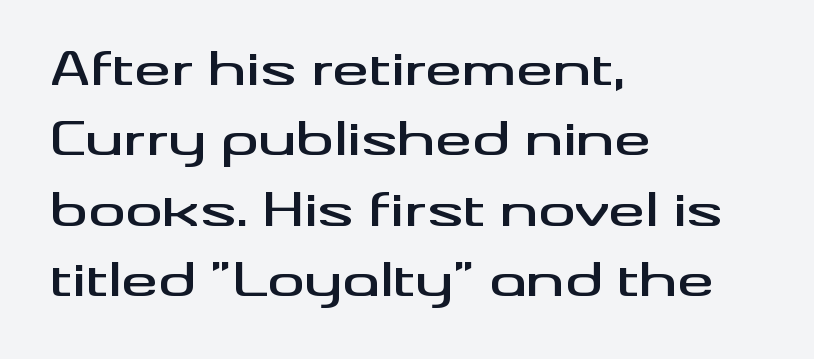
{"serif": "no", "italic": "no", "width": "wide", "stroke_contrast": "medium", "x_height": "small", "monospaced": "no", "underline": "no", "align": "left", "line_spacing": "normal", "line_spacing_ratio": 1.53, "letter_spacing": "normal", "letter_spacing_em": 0.0, "glyph_px": 46}
